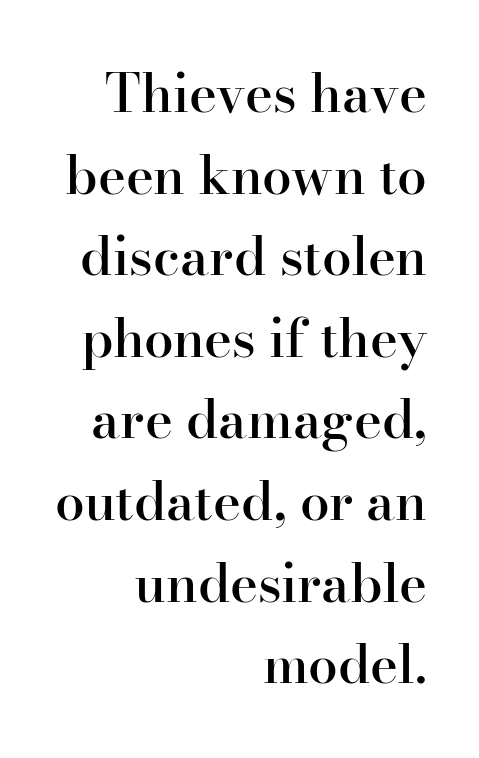
{"serif": "yes", "italic": "no", "bold": "semi", "weight": "semibold", "width": "normal", "stroke_contrast": "high", "x_height": "small", "monospaced": "no", "underline": "no", "align": "right", "line_spacing": "normal", "line_spacing_ratio": 1.54, "letter_spacing": "normal", "letter_spacing_em": 0.0, "glyph_px": 53}
